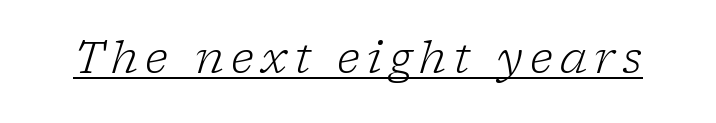
The image shows 43 px light serif type, italic (leaning right); set underlined; low stroke contrast and a medium x-height.
